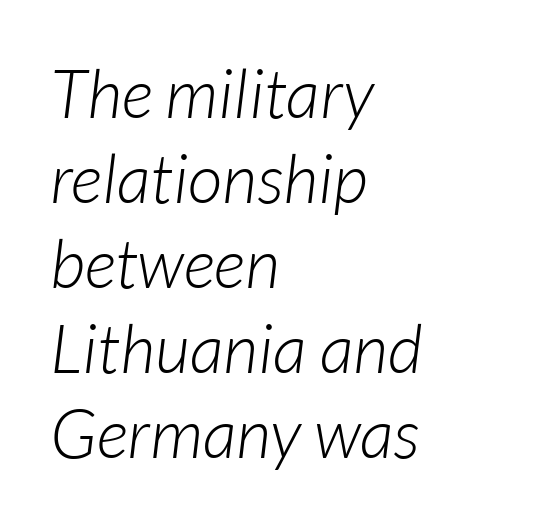
Q: Is the text bold? A: No.
Q: Is the text italic (slanted)? A: Yes, it leans right by about 7 degrees.
Q: Is the text underlined? A: No.
Q: How is the paragraph aligned? A: Left-aligned.
Q: Is the spacing between letters normal or unusually wide? A: Normal.
Q: Is the spacing between lines tight, normal or loose? A: Normal.
Q: Width (condensed, normal, or wide)? A: Normal.
Q: Stroke contrast? A: Low.
Q: x-height? A: Medium.
Q: Monospaced? A: No.
